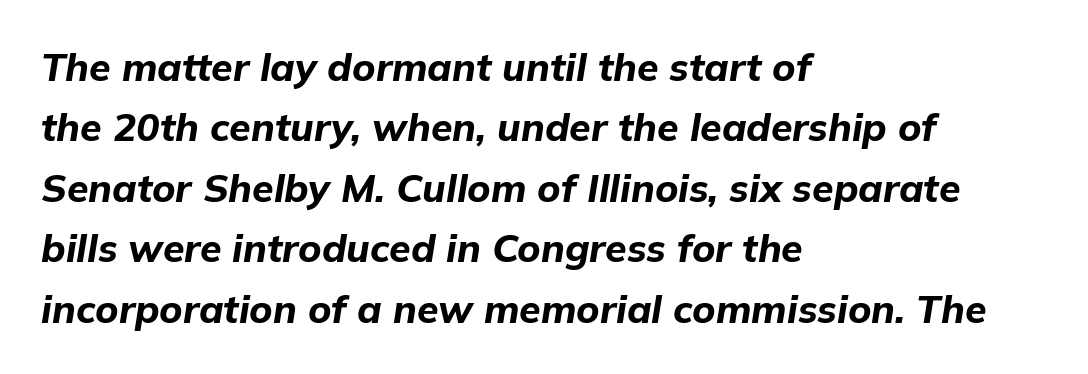
{"italic": "yes", "lean": "right", "slant_degrees": 9, "bold": "yes", "weight": "bold", "width": "normal", "stroke_contrast": "low", "x_height": "medium", "monospaced": "no", "underline": "no", "align": "left", "line_spacing": "normal", "line_spacing_ratio": 1.55, "letter_spacing": "normal", "letter_spacing_em": 0.0, "glyph_px": 39}
